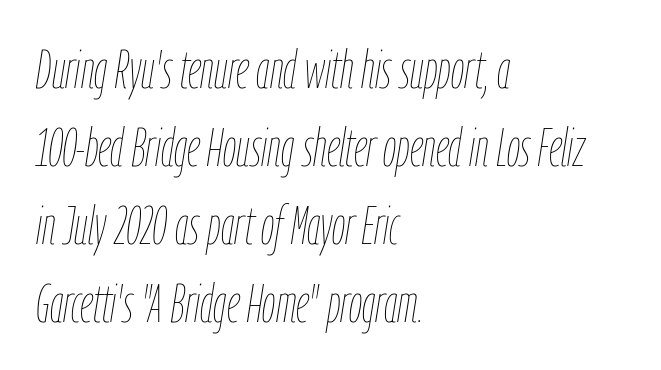
Q: Is the text bold? A: No.
Q: Is the text italic (slanted)? A: Yes, it leans right by about 9 degrees.
Q: Is the text underlined? A: No.
Q: How is the paragraph aligned? A: Left-aligned.
Q: Is the spacing between letters normal or unusually wide? A: Normal.
Q: Is the spacing between lines tight, normal or loose? A: Normal.
Q: Width (condensed, normal, or wide)? A: Condensed.
Q: Stroke contrast? A: Low.
Q: x-height? A: Medium.
Q: Monospaced? A: No.
